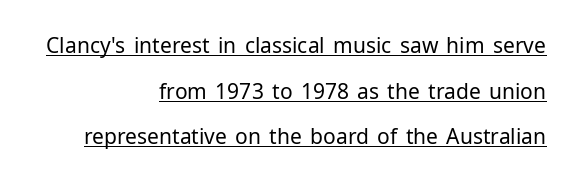
{"italic": "no", "bold": "no", "underline": "yes", "align": "right", "line_spacing": "loose", "line_spacing_ratio": 2.17, "letter_spacing": "normal", "letter_spacing_em": 0.0, "glyph_px": 21}
